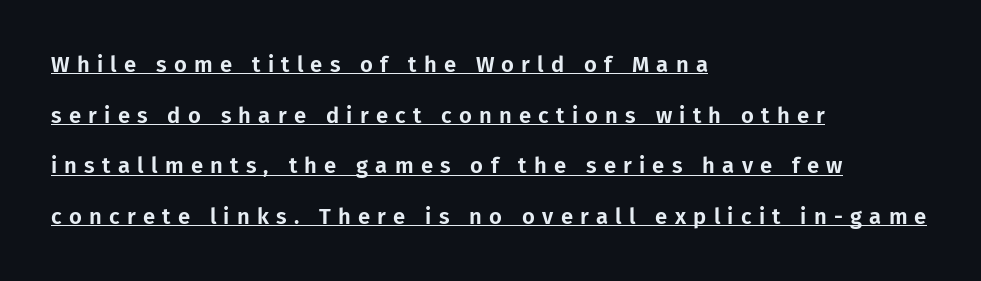
The space between consecutive lines is lavish. A roman cut, with each character standing at attention. Every row of glyphs begins at an identical x-position on the left. Honestly, the letter spacing is so wide it's the main thing you notice. The words here are underlined.
